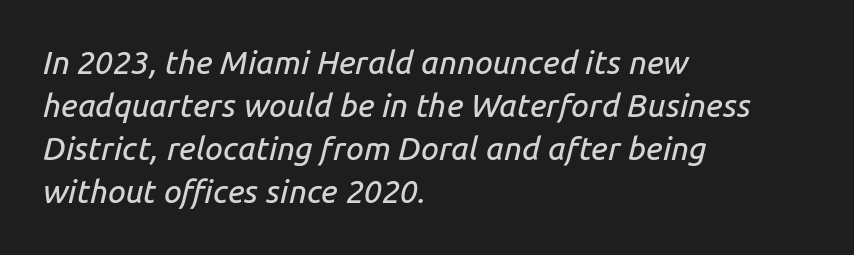
The image shows 32 px text type, italic (leaning right); set left-aligned, normal line spacing (1.34x), normal letter spacing, not underlined; low stroke contrast and a medium x-height.
